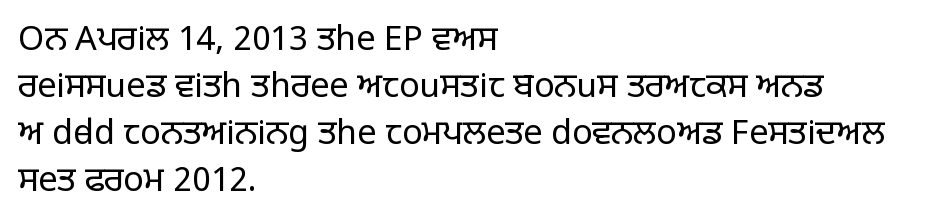
Q: Is the text bold? A: No.
Q: Is the text italic (slanted)? A: No, it is upright.
Q: Is the typeface a serif or a sans-serif typeface? A: Sans-serif.
Q: Is the text underlined? A: No.
Q: How is the paragraph aligned? A: Left-aligned.
Q: Is the spacing between letters normal or unusually wide? A: Normal.
Q: Is the spacing between lines tight, normal or loose? A: Normal.
Q: Width (condensed, normal, or wide)? A: Normal.
Q: Stroke contrast? A: Low.
Q: x-height? A: Large.
Q: Monospaced? A: No.
